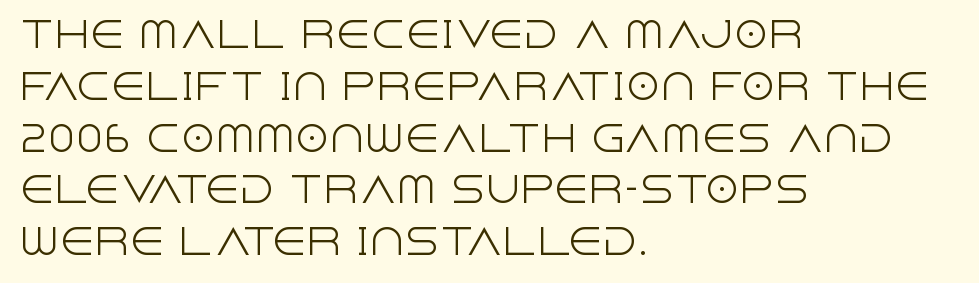
{"serif": "no", "italic": "no", "bold": "no", "weight": "light", "width": "normal", "x_height": "large", "monospaced": "no", "underline": "no", "align": "left", "line_spacing": "normal", "line_spacing_ratio": 1.48, "letter_spacing": "normal", "letter_spacing_em": 0.0, "glyph_px": 35}
